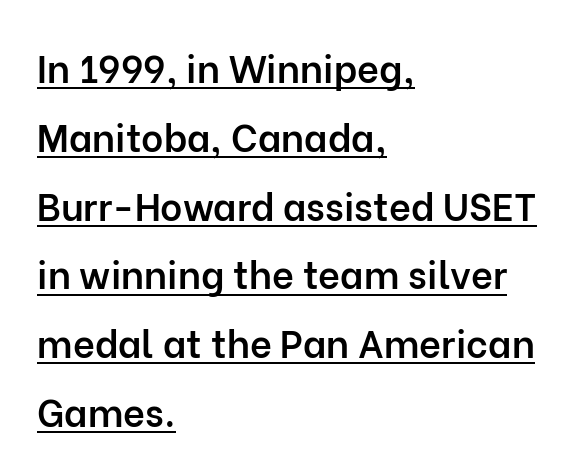
Caption: multi-line text, flush left, ragged right. The letters advance in unequal steps, a hallmark of proportional type. The letters stand upright; this is a roman face. Looks like someone drew a line under every word here. Standard letterfit; no display-style spreading of the glyphs.
